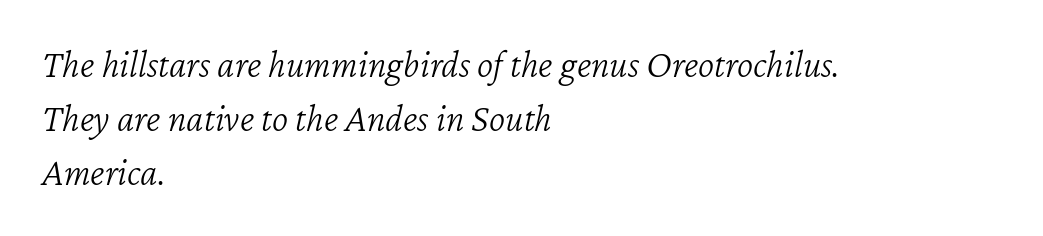
Q: Is the text bold? A: No.
Q: Is the text italic (slanted)? A: Yes, it leans right by about 12 degrees.
Q: Is the text underlined? A: No.
Q: How is the paragraph aligned? A: Left-aligned.
Q: Is the spacing between letters normal or unusually wide? A: Normal.
Q: Is the spacing between lines tight, normal or loose? A: Normal.
Q: Width (condensed, normal, or wide)? A: Normal.
Q: Stroke contrast? A: Low.
Q: x-height? A: Medium.
Q: Monospaced? A: No.
